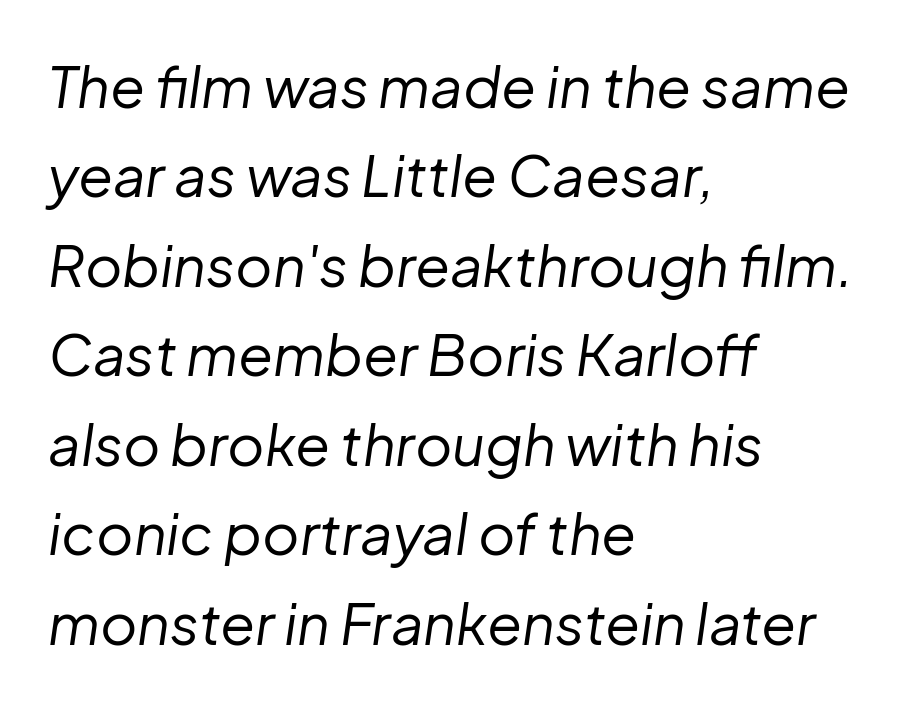
Q: Is the text bold? A: No.
Q: Is the text italic (slanted)? A: Yes, it leans right by about 8 degrees.
Q: Is the text underlined? A: No.
Q: How is the paragraph aligned? A: Left-aligned.
Q: Is the spacing between letters normal or unusually wide? A: Normal.
Q: Is the spacing between lines tight, normal or loose? A: Normal.
Q: Width (condensed, normal, or wide)? A: Normal.
Q: Stroke contrast? A: Low.
Q: x-height? A: Medium.
Q: Monospaced? A: No.
